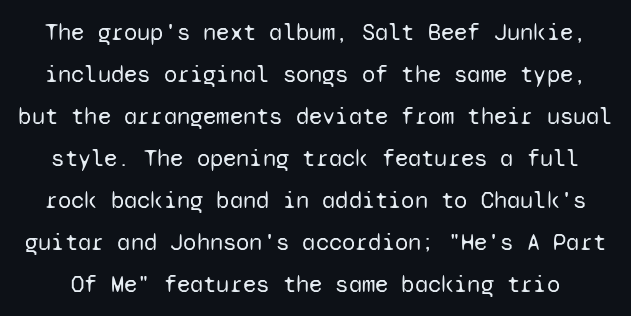
The image shows 24 px text type, upright; set line spacing 1.75x, normal letter spacing, not underlined.
